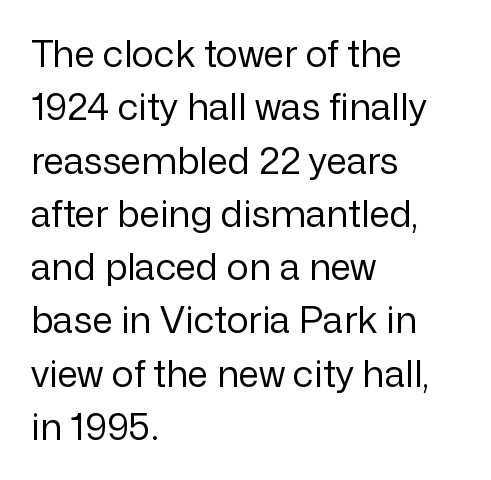
The image shows 37 px regular-weight sans-serif type, upright; set left-aligned, normal line spacing (1.44x), normal letter spacing, not underlined; low stroke contrast and a medium x-height.
